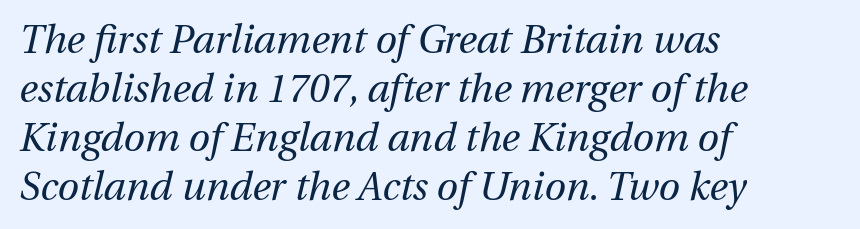
The image shows 39 px regular-weight type, italic (leaning right); set left-aligned, normal line spacing (1.26x), normal letter spacing, not underlined; medium stroke contrast and a medium x-height.
